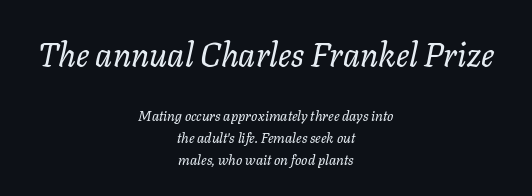
Q: Is the text bold? A: No.
Q: Is the text italic (slanted)? A: Yes, it leans right by about 11 degrees.
Q: Is the text underlined? A: No.
Q: How is the paragraph aligned? A: Centered.
Q: Is the spacing between letters normal or unusually wide? A: Normal.
Q: Is the spacing between lines tight, normal or loose? A: Normal.
Q: Which block of text is set in a larger size, the first (top) or the second (bottom)? A: The first (top) one.
Q: Width (condensed, normal, or wide)? A: Normal.
Q: Stroke contrast? A: Low.
Q: x-height? A: Medium.
Q: Monospaced? A: No.
